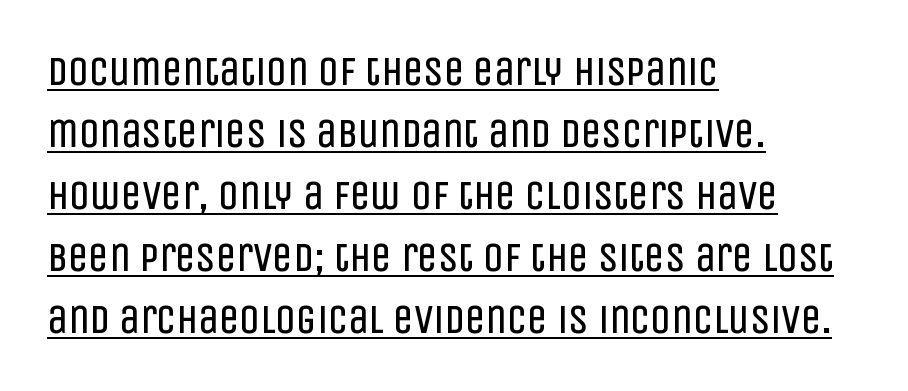
The weight would be labelled regular, book, light, or lighter still. Serif or sans? Sans — the stroke terminals are bare. The gaps between neighbouring characters are ordinary and unremarkable. Short and long lines alike share a common starting point at left. Here the designer chose a conventional face with non-uniform glyph widths. Notice how the stems are strictly vertical — no italics here.
